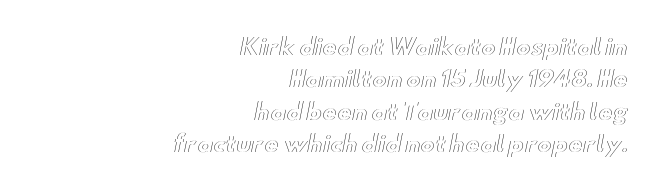
{"underline": "no", "align": "right", "line_spacing": "normal", "line_spacing_ratio": 1.47, "letter_spacing": "normal", "letter_spacing_em": 0.0, "glyph_px": 22}
